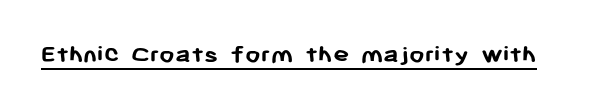
The image shows 27 px bold type, upright; set normal letter spacing, underlined.
